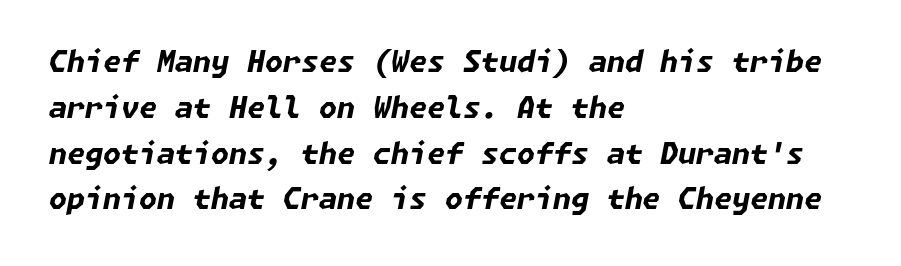
{"italic": "yes", "lean": "right", "slant_degrees": 11, "bold": "yes", "weight": "bold", "width": "normal", "stroke_contrast": "low", "x_height": "medium", "underline": "no", "align": "left", "line_spacing": "normal", "line_spacing_ratio": 1.58, "letter_spacing": "normal", "letter_spacing_em": 0.0, "glyph_px": 29}
